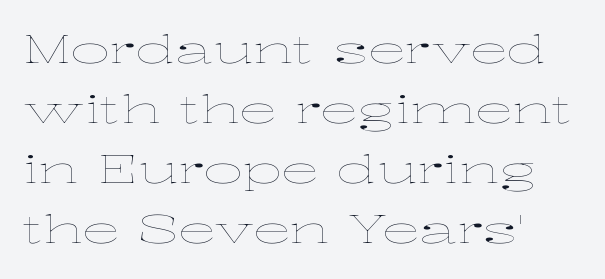
The block of text has a typical density, with ordinary space between rows. Notice how the stems are strictly vertical — no italics here. Rule under the text: the space is simply empty. The letterforms sit shoulder to shoulder at normal distance. Short and long lines alike share a common starting point at left. Bold? No — there's no thickening of the strokes.
